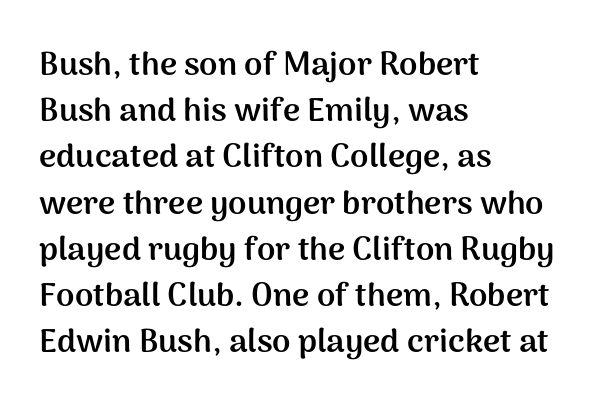
Is the letter spacing exaggerated? No — it looks like the ordinary default. The rendering uses natural spacing where letterforms have individual widths. Vertically, the passage feels balanced, rows spaced as you'd expect. These lines were composed using upright roman letters.
